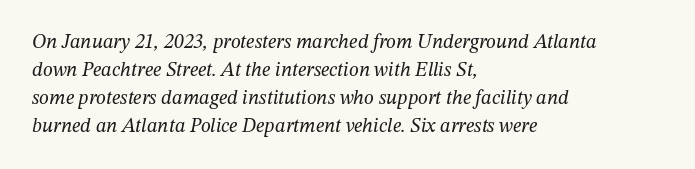
Q: Is the text bold? A: No.
Q: Is the text italic (slanted)? A: Yes, it leans right by about 12 degrees.
Q: Is the text underlined? A: No.
Q: How is the paragraph aligned? A: Left-aligned.
Q: Is the spacing between letters normal or unusually wide? A: Normal.
Q: Is the spacing between lines tight, normal or loose? A: Normal.
